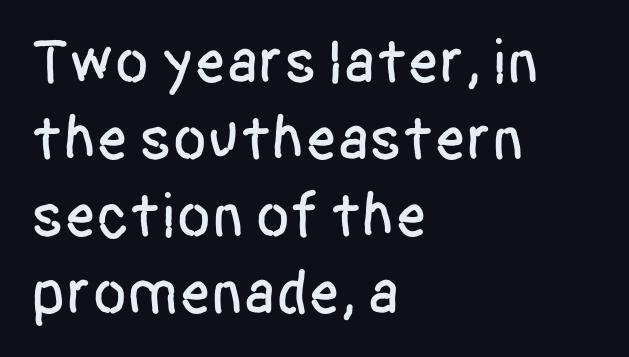
Q: Is the text italic (slanted)? A: No, it is upright.
Q: Is the typeface a serif or a sans-serif typeface? A: Sans-serif.
Q: Is the text underlined? A: No.
Q: How is the paragraph aligned? A: Left-aligned.
Q: Is the spacing between letters normal or unusually wide? A: Normal.
Q: Width (condensed, normal, or wide)? A: Condensed.
Q: Stroke contrast? A: Low.
Q: x-height? A: Large.
Q: Monospaced? A: No.
